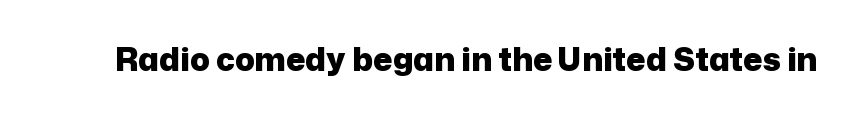
{"serif": "no", "italic": "no", "bold": "yes", "weight": "heavy", "width": "normal", "stroke_contrast": "low", "x_height": "medium", "monospaced": "no", "underline": "no", "letter_spacing": "normal", "letter_spacing_em": 0.0, "glyph_px": 32}
